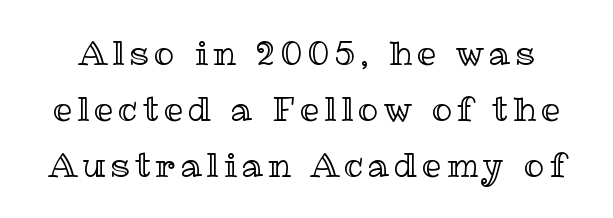
Q: Is the text italic (slanted)? A: No, it is upright.
Q: Is the text underlined? A: No.
Q: Is the spacing between lines tight, normal or loose? A: Normal.
Q: Width (condensed, normal, or wide)? A: Normal.
Q: x-height? A: Medium.
Q: Monospaced? A: No.
